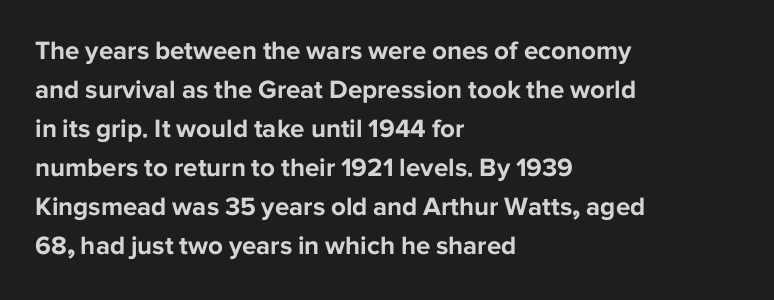
The image shows 26 px bold type, upright; set left-aligned, normal line spacing (1.5x), normal letter spacing, not underlined.
